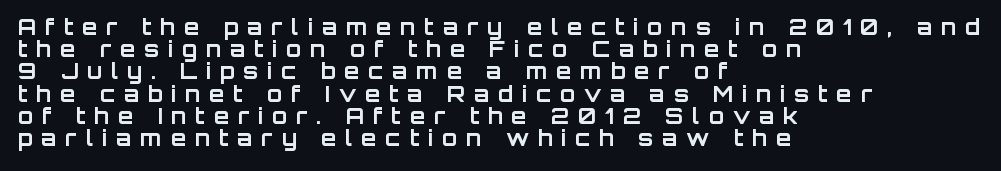
A student would call this left alignment; a typographer would say flush left, rag right. The letters are bold, with thick, heavy strokes. The space directly below the letters is spotless. Leading: reduced. Vertical strokes here are truly vertical. The rendering inserts visible extra space after every character.
